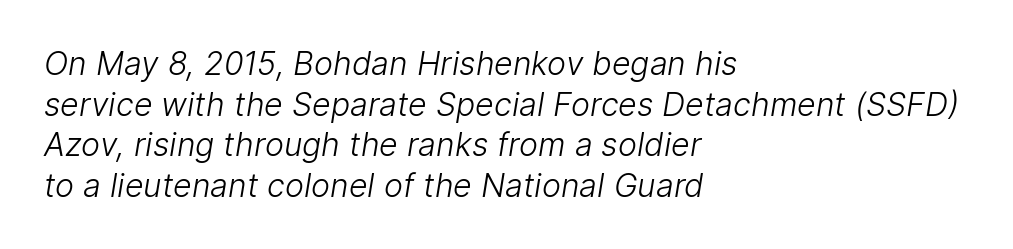
Is this a heavy cut? Hardly; it is regular or lighter. Does the leading feel generous? No, just average. The lines in this sample share a left origin and differ only in where they stop. Varying glyph widths throughout — classic text-font behaviour. Quick note: underline off.
